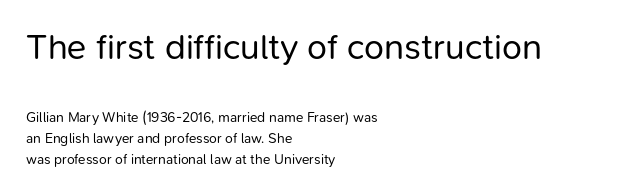
{"serif": "no", "italic": "no", "bold": "no", "weight": "regular", "width": "normal", "stroke_contrast": "low", "x_height": "medium", "monospaced": "no", "underline": "no", "align": "left", "line_spacing": "normal", "line_spacing_ratio": 1.5, "letter_spacing": "normal", "letter_spacing_em": 0.0, "larger_block": "first", "size_ratio": 2.57, "glyph_px": 36}
